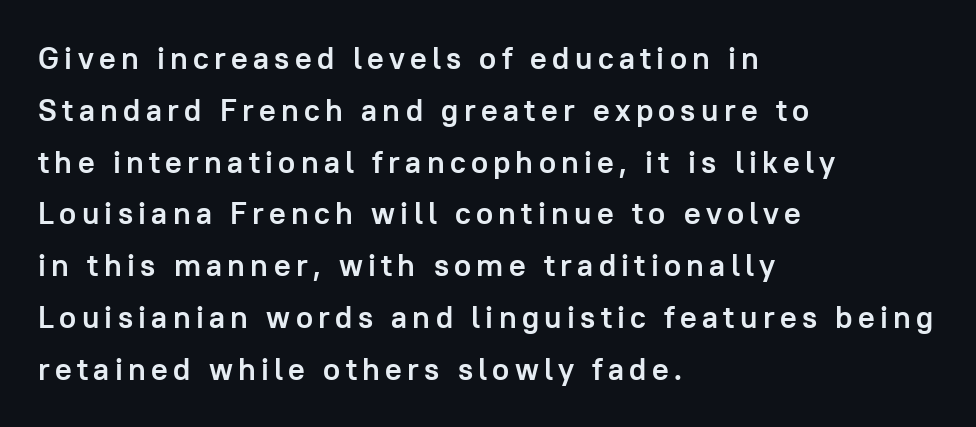
Q: Is the text bold? A: Yes.
Q: Is the text italic (slanted)? A: No, it is upright.
Q: Is the typeface a serif or a sans-serif typeface? A: Sans-serif.
Q: Is the text underlined? A: No.
Q: How is the paragraph aligned? A: Left-aligned.
Q: Is the spacing between lines tight, normal or loose? A: Normal.
Q: Width (condensed, normal, or wide)? A: Normal.
Q: Stroke contrast? A: Low.
Q: x-height? A: Medium.
Q: Monospaced? A: No.
